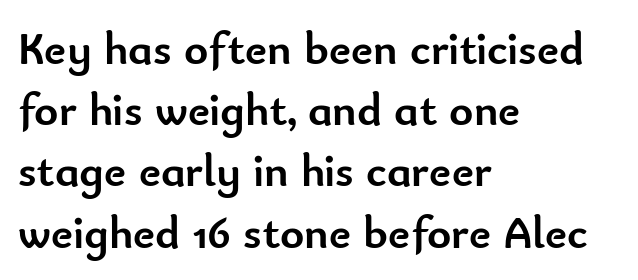
The image shows 46 px semibold sans-serif type, upright; set left-aligned, normal line spacing (1.33x), normal letter spacing, not underlined; low stroke contrast and a small x-height.
